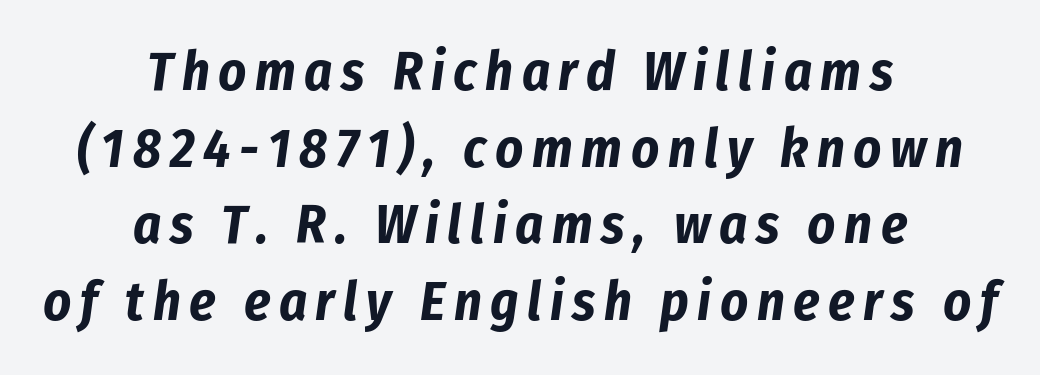
Q: Is the text bold? A: Yes.
Q: Is the text italic (slanted)? A: Yes, it leans right by about 8 degrees.
Q: Is the text underlined? A: No.
Q: How is the paragraph aligned? A: Centered.
Q: Is the spacing between lines tight, normal or loose? A: Normal.
Q: Width (condensed, normal, or wide)? A: Condensed.
Q: Stroke contrast? A: Low.
Q: x-height? A: Medium.
Q: Monospaced? A: No.
